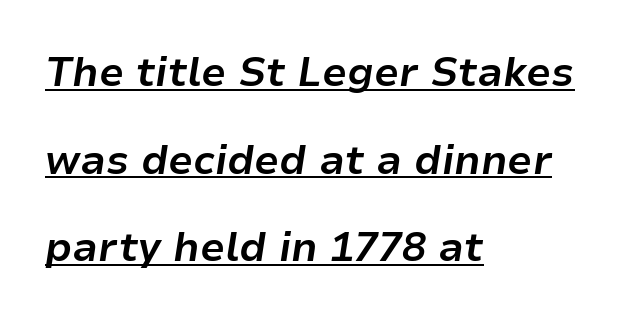
Varying glyph widths throughout — classic text-font behaviour. Has an underline been added? It has. Line starts are locked; line ends wander. Does the lettering tilt? It does — this is italic. Loosely led — the rows are spread out.
